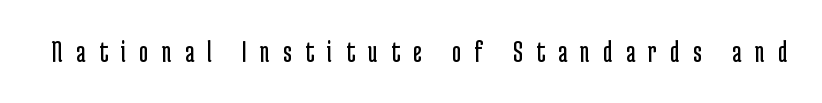
A typesetter would mark this as roman, not italic. Here the designer chose a conventional face with non-uniform glyph widths. Quick note: underline off. Serif or sans? Sans — the stroke terminals are bare.
